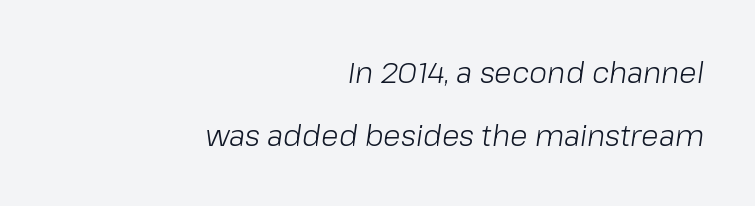
The image shows 29 px light type, italic (leaning right); set right-aligned, loose line spacing (2.17x), normal letter spacing, not underlined; low stroke contrast and a medium x-height.
